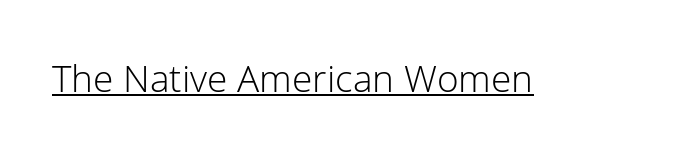
{"serif": "no", "italic": "no", "bold": "no", "weight": "light", "width": "normal", "stroke_contrast": "low", "x_height": "medium", "monospaced": "no", "underline": "yes", "letter_spacing": "normal", "letter_spacing_em": 0.0, "glyph_px": 37}
